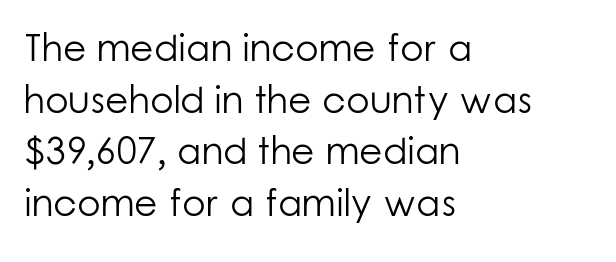
The image shows 38 px light sans-serif type, upright; set left-aligned, normal line spacing (1.36x), normal letter spacing, not underlined; low stroke contrast and a medium x-height.
